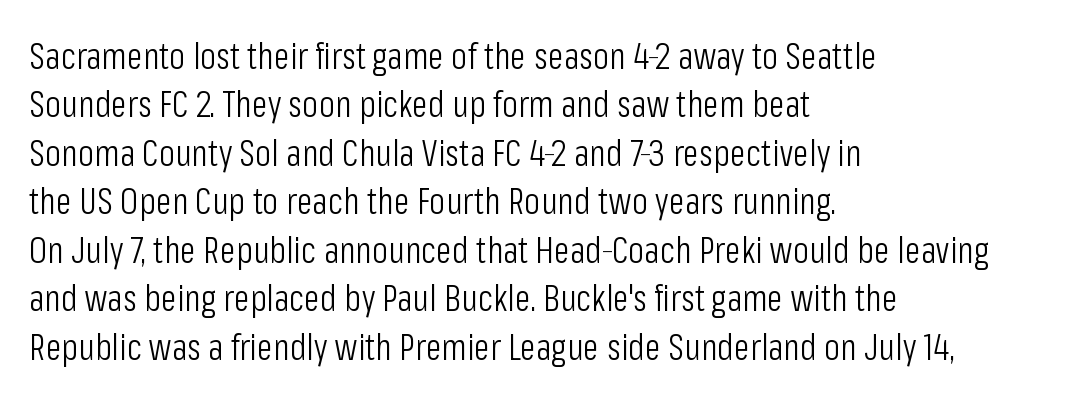
Q: Is the text bold? A: No.
Q: Is the text italic (slanted)? A: No, it is upright.
Q: Is the typeface a serif or a sans-serif typeface? A: Sans-serif.
Q: Is the text underlined? A: No.
Q: How is the paragraph aligned? A: Left-aligned.
Q: Is the spacing between letters normal or unusually wide? A: Normal.
Q: Is the spacing between lines tight, normal or loose? A: Normal.
Q: Width (condensed, normal, or wide)? A: Condensed.
Q: Stroke contrast? A: Low.
Q: x-height? A: Medium.
Q: Monospaced? A: No.
